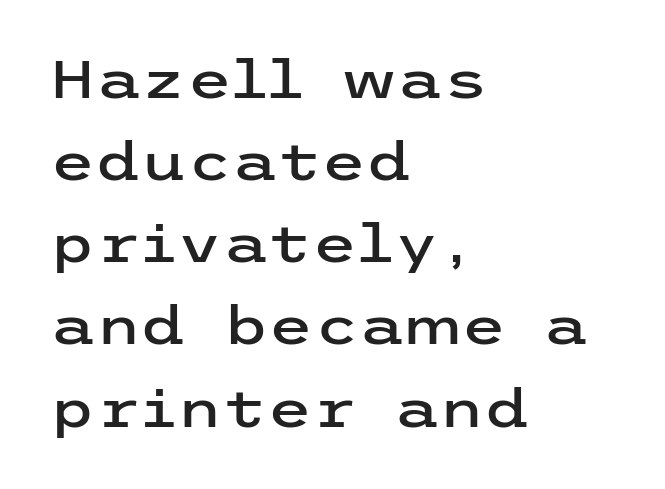
The image shows 52 px wide sans-serif type, upright; set left-aligned, normal line spacing (1.58x), normal letter spacing, not underlined; low stroke contrast and a medium x-height.
